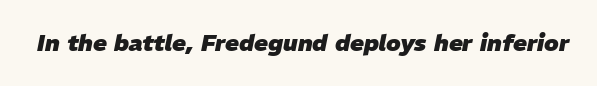
The image shows 23 px bold type, italic (leaning right); set normal letter spacing, not underlined.
